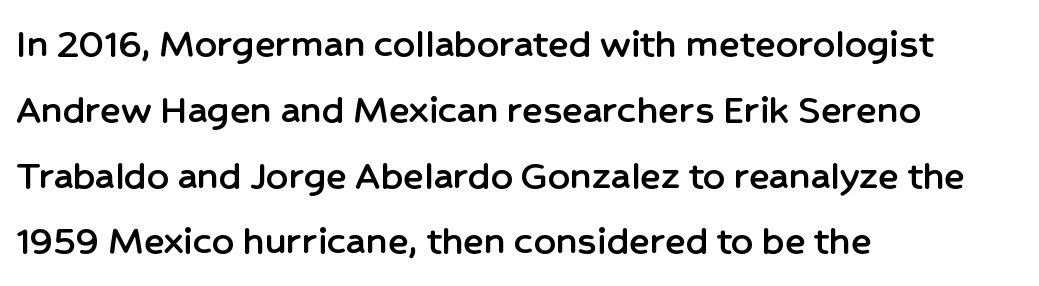
{"serif": "no", "italic": "no", "width": "normal", "stroke_contrast": "low", "x_height": "medium", "monospaced": "no", "underline": "no", "align": "left", "line_spacing": "normal", "line_spacing_ratio": 1.53, "letter_spacing": "normal", "letter_spacing_em": 0.0, "glyph_px": 43}
